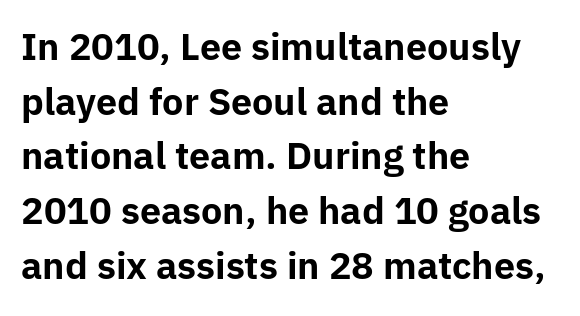
A student would call this left alignment; a typographer would say flush left, rag right. This sample has the flowing, uneven cadence of proportional lettering. The leading is moderate, giving the passage an even texture. The passage shown has conventional tracking throughout. Rendered with straight, roman letterforms.
